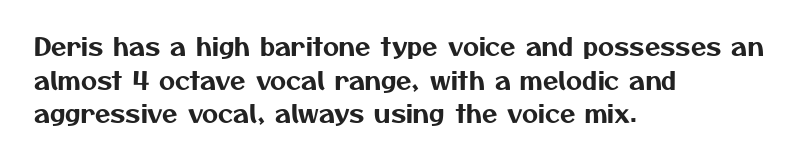
Tracking here is standard; glyphs follow each other at the usual distance. The foot of each line stays bare and open. Leading matches the norm, producing a regular column. The rag falls on the right side of this text block.
